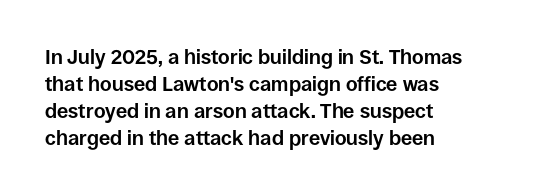
{"italic": "no", "bold": "yes", "underline": "no", "align": "left", "line_spacing": "normal", "line_spacing_ratio": 1.35, "letter_spacing": "normal", "letter_spacing_em": 0.0, "glyph_px": 20}
